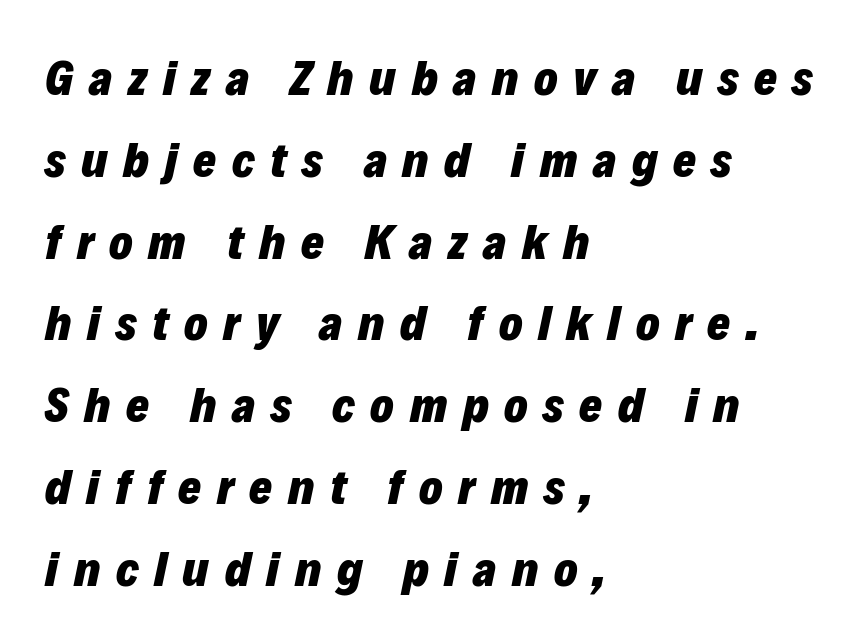
Q: Is the text bold? A: Yes.
Q: Is the text italic (slanted)? A: Yes, it leans right by about 12 degrees.
Q: Is the text underlined? A: No.
Q: How is the paragraph aligned? A: Left-aligned.
Q: Is the spacing between letters normal or unusually wide? A: Unusually wide.
Q: Is the spacing between lines tight, normal or loose? A: Normal.
Q: Width (condensed, normal, or wide)? A: Normal.
Q: Stroke contrast? A: Low.
Q: x-height? A: Medium.
Q: Monospaced? A: No.
